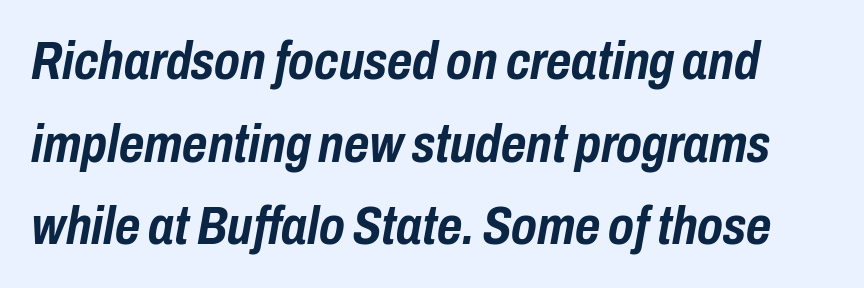
The image shows 54 px semibold, condensed type, italic (leaning right); set normal line spacing (1.53x), normal letter spacing, not underlined; low stroke contrast and a medium x-height.
